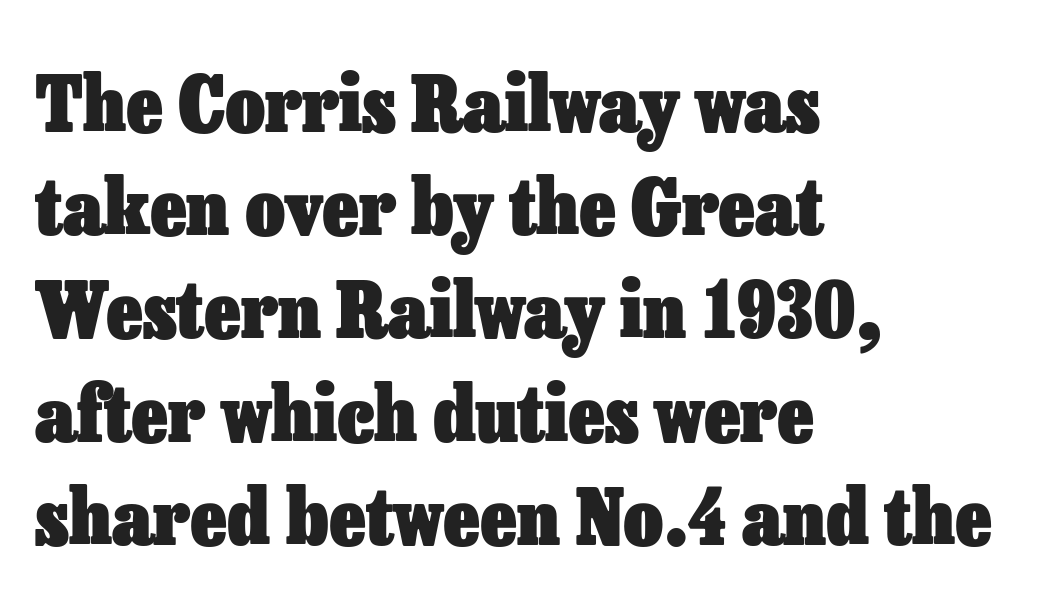
The image shows 77 px heavy type, upright; set left-aligned, normal line spacing (1.34x), normal letter spacing, not underlined; low stroke contrast and a medium x-height.
